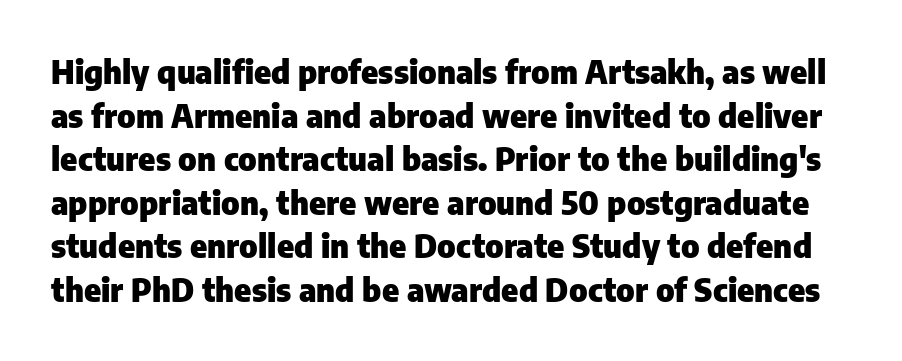
A full-strength bold gives these letters their thick strokes. If you drew a line through each stem, it would be perfectly vertical. Serif or sans? Sans — the stroke terminals are bare. One glance says typical: line gaps are just what's usual. Between one letter and the next there's only the usual sliver of space.
